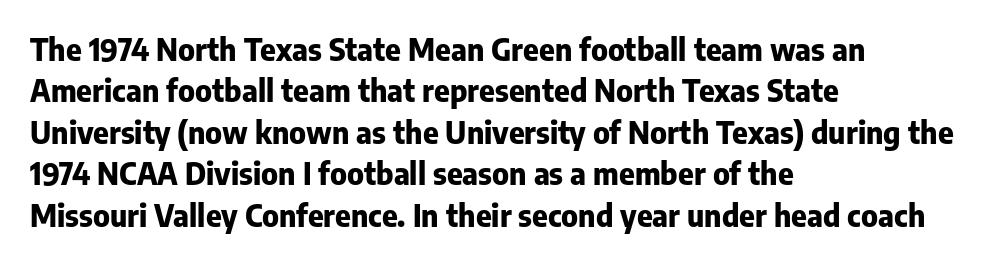
Do the letters lean? They stand straight. Spacing verdict: proportional, widths tailored to each character. Tracking here is standard; glyphs follow each other at the usual distance. Beneath every word, the page is bare.
